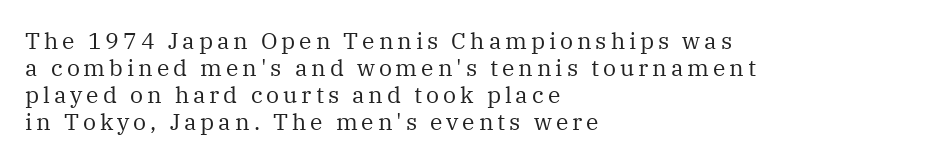
Descender tails drop into unmarked territory. Nothing heavy about these letters — not bold at all. Italic: no, the glyphs are upright roman. Typeset ragged right — the left edge is the straight one.
